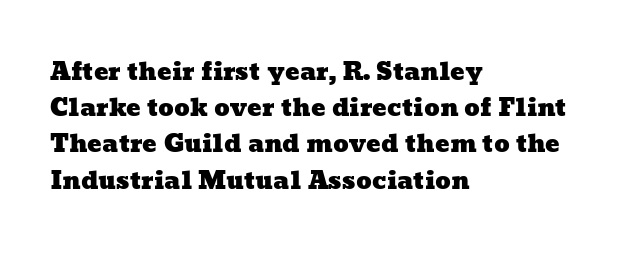
Each line starts at the same left margin while the right side varies. Leading matches the norm, producing a regular column. Words appear dense and cohesive because spacing is normal. The gap between lines stays unmarked.
